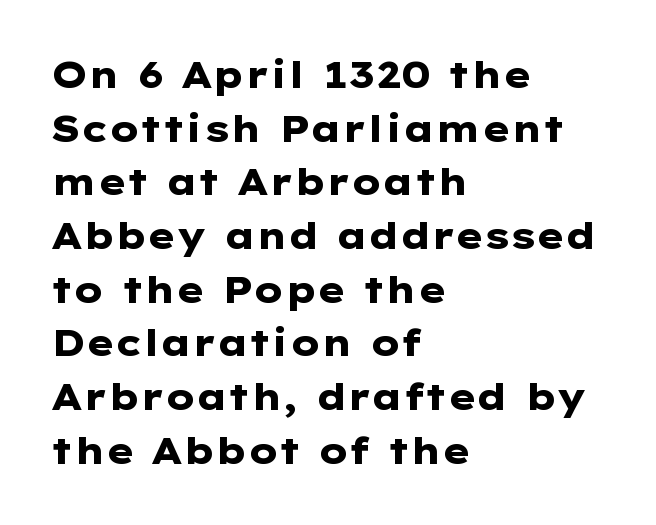
The lettering holds an erect, upright posture throughout. Observe the ordinary spacing: letters are neighbours, not strangers. The passage shown is typed in a proportional face where columns would drift. The line-height multiplier appears to be the usual default. Any mark beneath the type? The region is blank. Stroke thickness is high; the sample reads as a true bold.
